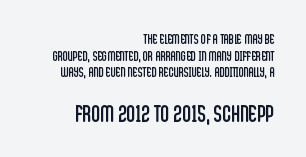
Look at the glyph heights: the lower group is clearly the bigger setting. This is the regular roman posture of the typeface. These lines stack with their right ends in a neat column. Nothing heavy about these letters — not bold at all.
